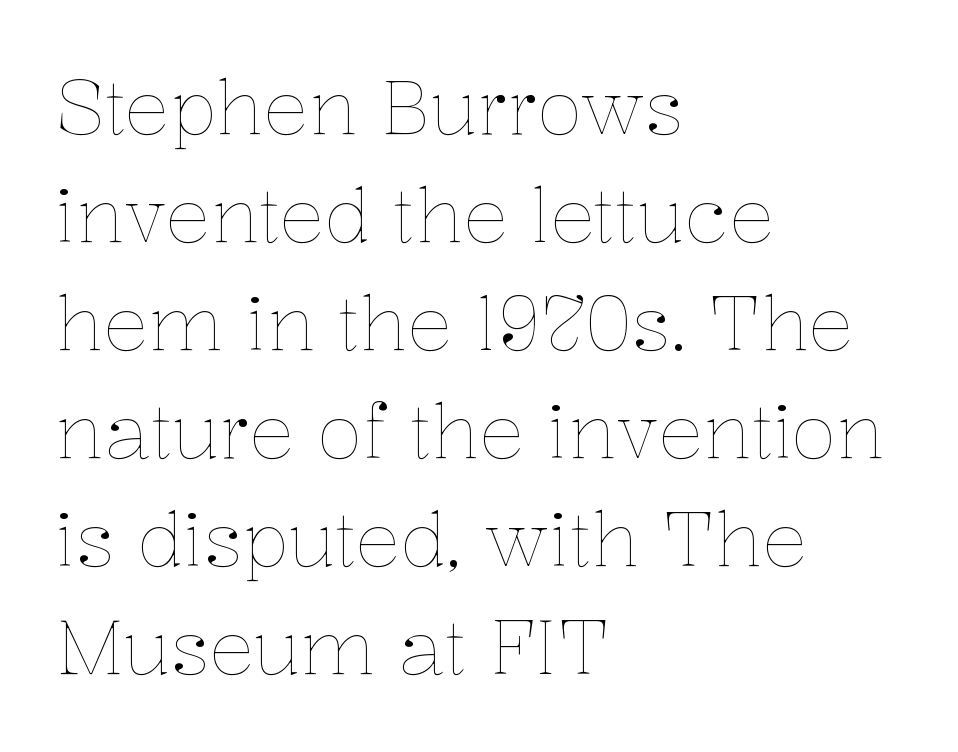
{"italic": "no", "bold": "no", "weight": "thin", "width": "normal", "stroke_contrast": "low", "x_height": "medium", "monospaced": "no", "underline": "no", "align": "left", "line_spacing": "normal", "line_spacing_ratio": 1.44, "letter_spacing": "normal", "letter_spacing_em": 0.0, "glyph_px": 75}
